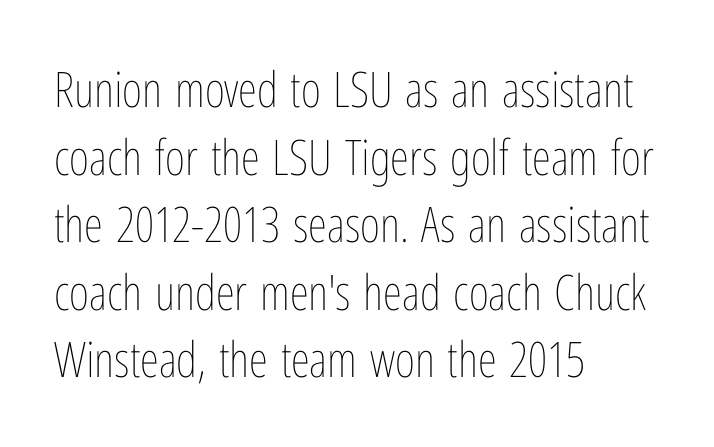
Q: Is the text bold? A: No.
Q: Is the text italic (slanted)? A: No, it is upright.
Q: Is the text underlined? A: No.
Q: How is the paragraph aligned? A: Left-aligned.
Q: Is the spacing between letters normal or unusually wide? A: Normal.
Q: Is the spacing between lines tight, normal or loose? A: Normal.
Q: Width (condensed, normal, or wide)? A: Condensed.
Q: Stroke contrast? A: Low.
Q: x-height? A: Medium.
Q: Monospaced? A: No.
